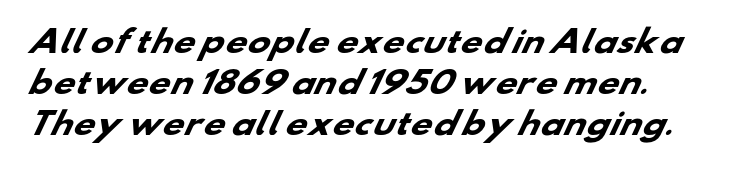
Q: Is the text bold? A: Yes.
Q: Is the typeface a serif or a sans-serif typeface? A: Sans-serif.
Q: Is the text underlined? A: No.
Q: Is the spacing between letters normal or unusually wide? A: Normal.
Q: Is the spacing between lines tight, normal or loose? A: Normal.
Q: Width (condensed, normal, or wide)? A: Wide.
Q: Stroke contrast? A: Low.
Q: x-height? A: Small.
Q: Monospaced? A: No.
